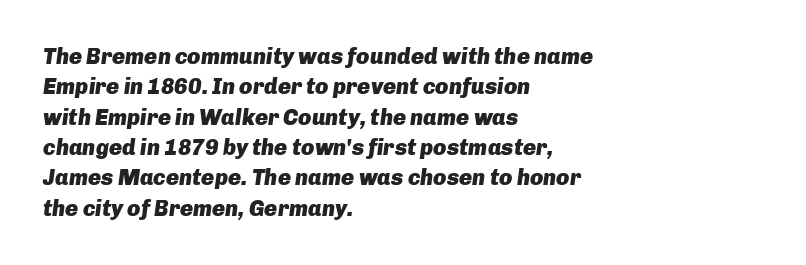
{"italic": "yes", "lean": "right", "slant_degrees": 8, "bold": "yes", "underline": "no", "align": "left", "line_spacing": "normal", "line_spacing_ratio": 1.38, "letter_spacing": "normal", "letter_spacing_em": 0.0, "glyph_px": 22}
